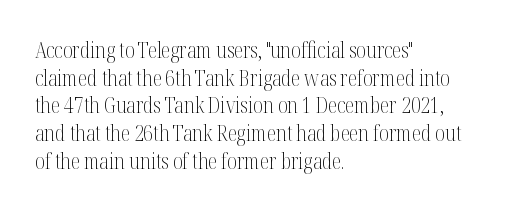
Every stem runs plumb, perpendicular to the baseline. Leftover space on each line is placed entirely after the last word. Check the space under the baseline: it is left empty. This reads as an unemphasized weight, regular at the heaviest. Caption: standard tracking, unaltered.
